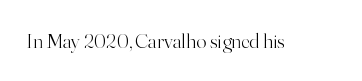
Q: Is the text bold? A: No.
Q: Is the text italic (slanted)? A: No, it is upright.
Q: Is the text underlined? A: No.
Q: Is the spacing between letters normal or unusually wide? A: Normal.
